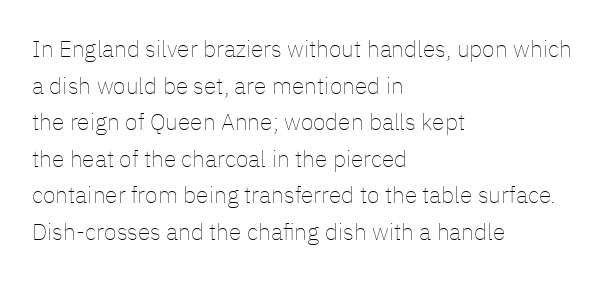
The image shows 23 px text type, upright; set left-aligned, normal line spacing (1.59x), normal letter spacing, not underlined.
